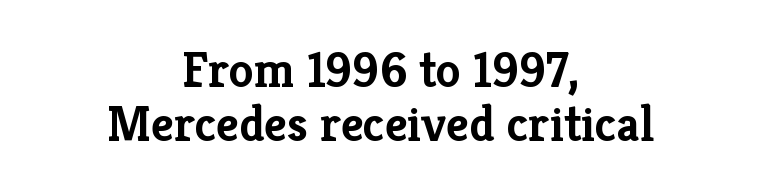
{"serif": "yes", "italic": "no", "bold": "yes", "weight": "semibold", "width": "normal", "stroke_contrast": "low", "x_height": "medium", "monospaced": "no", "underline": "no", "align": "center", "line_spacing": "tight", "line_spacing_ratio": 1.08, "letter_spacing": "normal", "letter_spacing_em": 0.0, "glyph_px": 50}
